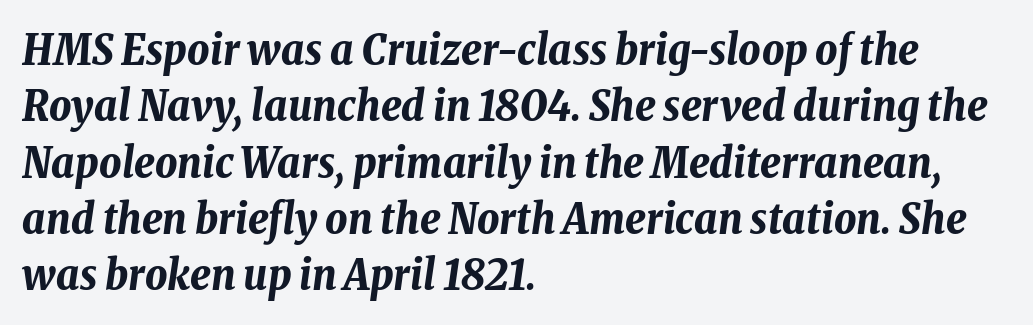
{"italic": "yes", "lean": "right", "slant_degrees": 8, "bold": "yes", "weight": "bold", "width": "condensed", "stroke_contrast": "low", "x_height": "medium", "monospaced": "no", "underline": "no", "align": "left", "line_spacing": "normal", "line_spacing_ratio": 1.31, "letter_spacing": "normal", "letter_spacing_em": 0.0, "glyph_px": 43}
